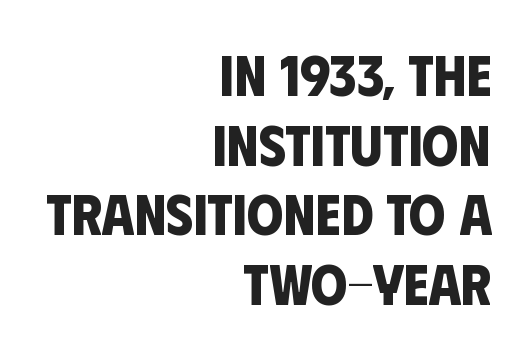
Grotesque or geometric, the face here clearly has no serifs. The ragged edge is on the left, which tells us the setting is flush right. Check under the words: just untouched page. How heavy is the stroke? Heavy — this is a bold.
